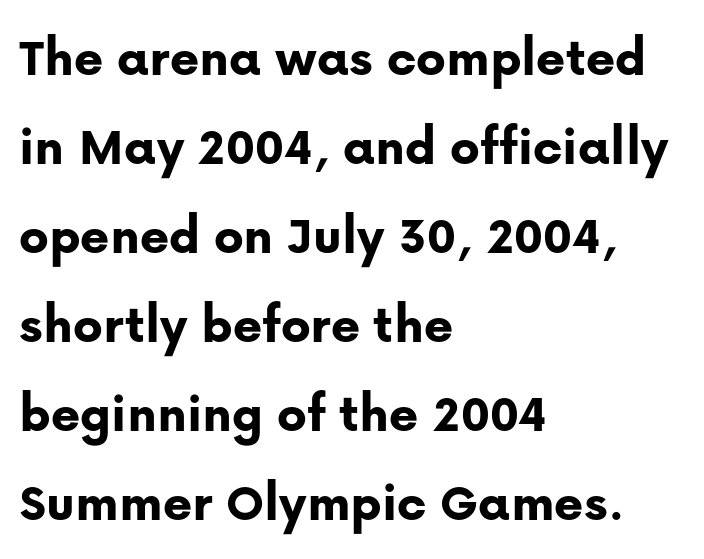
Q: Is the text bold? A: Yes.
Q: Is the text italic (slanted)? A: No, it is upright.
Q: Is the typeface a serif or a sans-serif typeface? A: Sans-serif.
Q: Is the text underlined? A: No.
Q: How is the paragraph aligned? A: Left-aligned.
Q: Is the spacing between letters normal or unusually wide? A: Normal.
Q: Is the spacing between lines tight, normal or loose? A: Normal.
Q: Width (condensed, normal, or wide)? A: Normal.
Q: Stroke contrast? A: Low.
Q: x-height? A: Medium.
Q: Monospaced? A: No.
